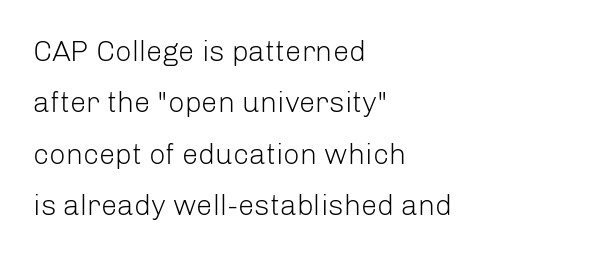
Stroke thickness stays within the range of a standard reading face or lighter. Horizontal alignment here is leftward, the default for most running prose. Characters remain perfectly vertical along every line. Does extra space separate the letters? No, they use regular spacing.
